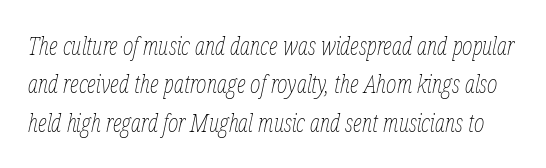
The rendering applies a slant to the glyphs. Caption: face not bold, strokes unweighted. Words appear dense and cohesive because spacing is normal. Just letters on the line, the space beneath them empty.
